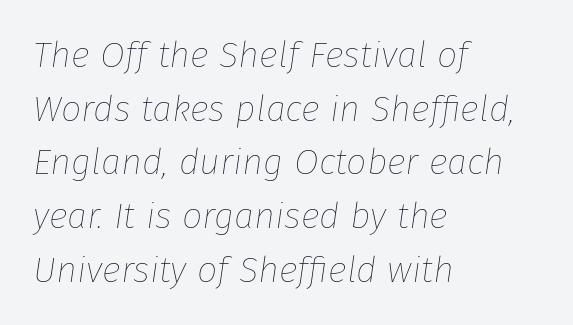
The words here are not underlined. The lettering tilts uniformly, giving the passage an italic look. Horizontal bands of white between lines are of average thickness. The font sits on the lighter half of the weight spectrum, regular included. Proportional: the letters do not fall into vertical columns.
